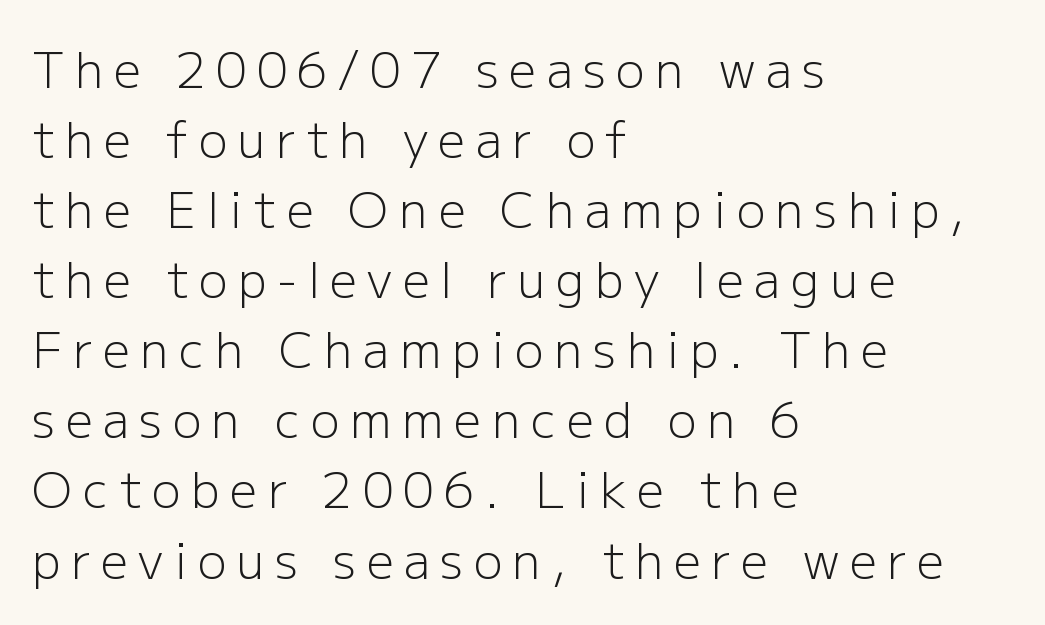
Q: Is the text bold? A: No.
Q: Is the text italic (slanted)? A: No, it is upright.
Q: Is the typeface a serif or a sans-serif typeface? A: Sans-serif.
Q: Is the text underlined? A: No.
Q: How is the paragraph aligned? A: Left-aligned.
Q: Is the spacing between letters normal or unusually wide? A: Unusually wide.
Q: Is the spacing between lines tight, normal or loose? A: Normal.
Q: Width (condensed, normal, or wide)? A: Normal.
Q: Stroke contrast? A: Low.
Q: x-height? A: Medium.
Q: Monospaced? A: No.
